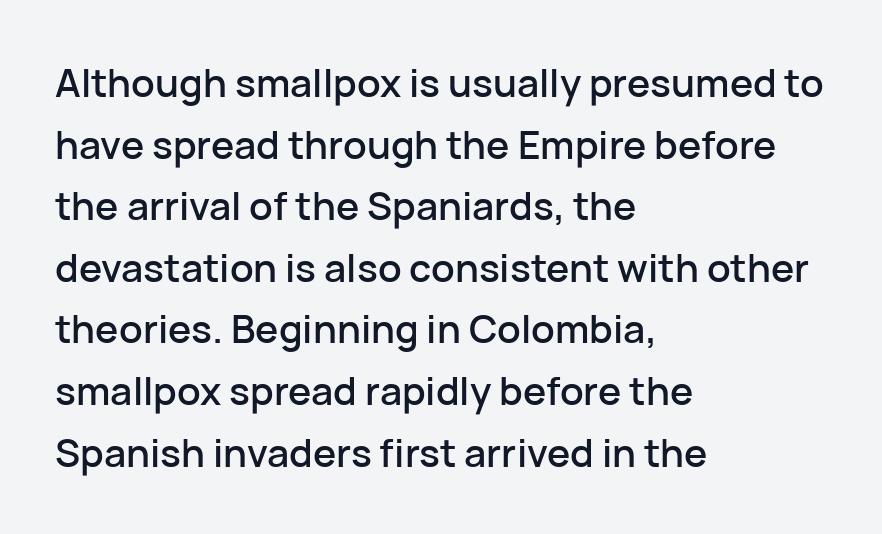
{"serif": "no", "italic": "no", "width": "normal", "stroke_contrast": "low", "x_height": "medium", "monospaced": "no", "underline": "no", "align": "left", "line_spacing": "normal", "line_spacing_ratio": 1.58, "letter_spacing": "normal", "letter_spacing_em": 0.0, "glyph_px": 39}
